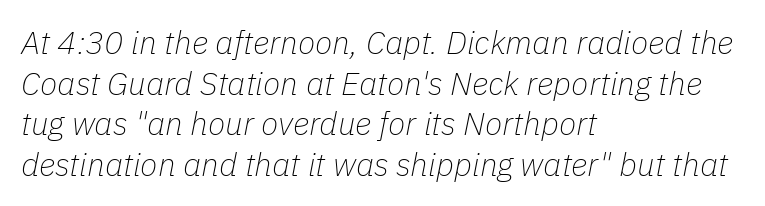
Each stroke keeps to a modest, everyday thickness or less. Proportional: the letters do not fall into vertical columns. The rendering anchors every line to the left-hand side. Honestly, there is no underline to notice here at all.
